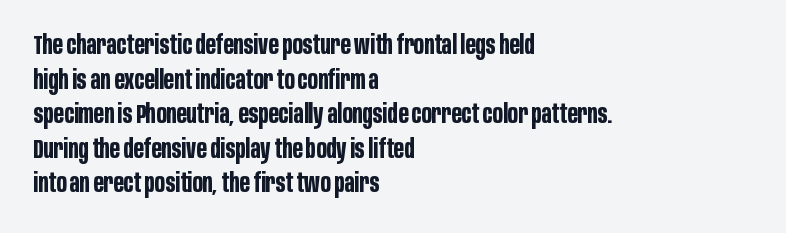
Do the letters lean? They stand straight. Standard letterfit; no display-style spreading of the glyphs. The strip under each line holds only bare page. The rendering anchors every line to the left-hand side. The glyphs have the mass of a bold cut. Quick note: interline space is typical.
